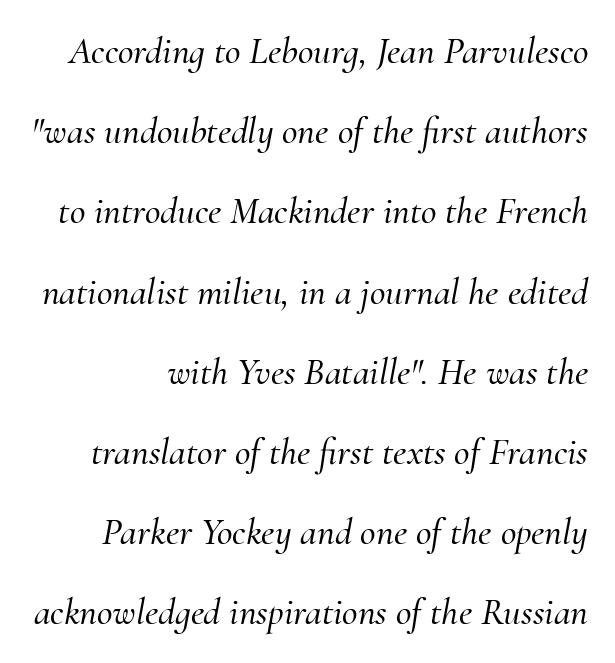
{"serif": "yes", "italic": "yes", "lean": "right", "slant_degrees": 10, "width": "normal", "stroke_contrast": "medium", "x_height": "small", "monospaced": "no", "underline": "no", "line_spacing": "loose", "line_spacing_ratio": 2.11, "letter_spacing": "normal", "letter_spacing_em": 0.0, "glyph_px": 38}
